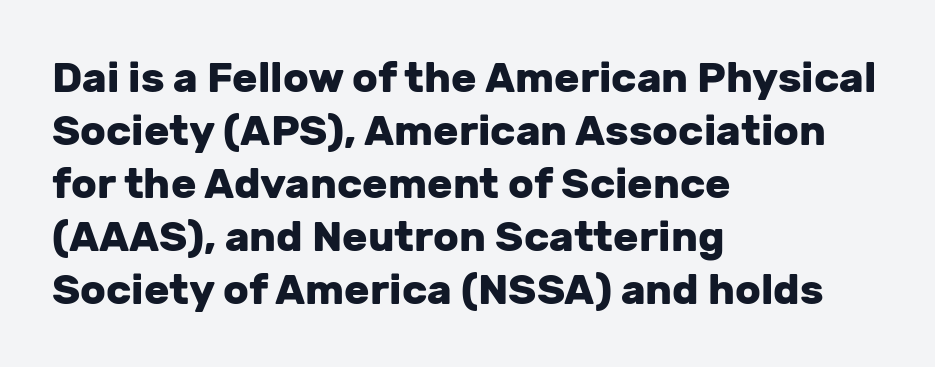
The image shows 42 px heavy sans-serif type, upright; set left-aligned, normal line spacing (1.26x), normal letter spacing, not underlined; low stroke contrast and a medium x-height.
